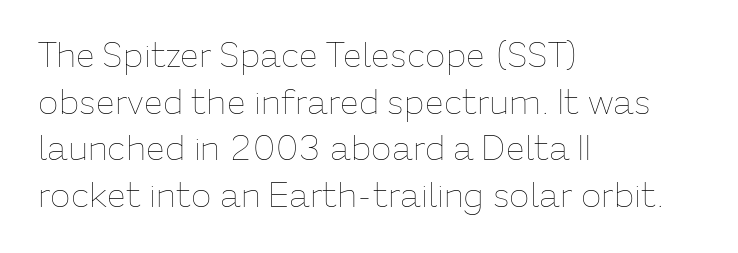
Q: Is the text bold? A: No.
Q: Is the text italic (slanted)? A: No, it is upright.
Q: Is the text underlined? A: No.
Q: How is the paragraph aligned? A: Left-aligned.
Q: Is the spacing between letters normal or unusually wide? A: Normal.
Q: Is the spacing between lines tight, normal or loose? A: Normal.
Q: Width (condensed, normal, or wide)? A: Normal.
Q: Stroke contrast? A: Low.
Q: x-height? A: Medium.
Q: Monospaced? A: No.
